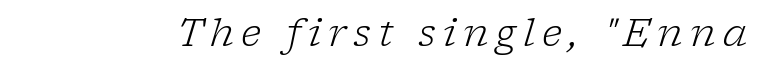
The axis of the letterforms is tilted away from vertical. The font is comparable to plain body text, perhaps lighter. Nobody drew a line under any word here. The passage shown is typed in a proportional face where columns would drift. Each letter's strokes conclude with small projecting serifs.
